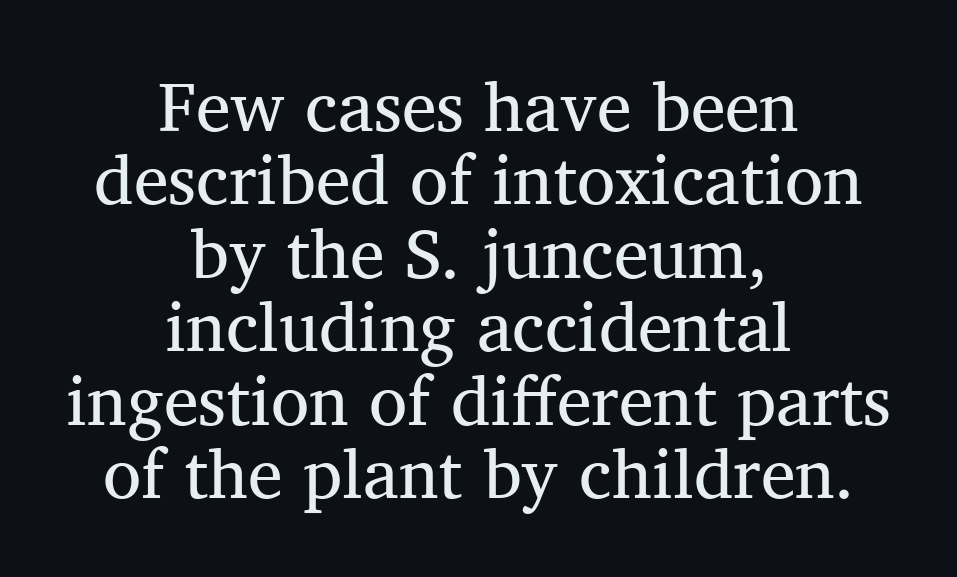
Very little white space separates one row of letters from the next. The font sits on the lighter half of the weight spectrum, regular included. The font's upright variant was chosen for this text. Has an underline been added? It has not.
